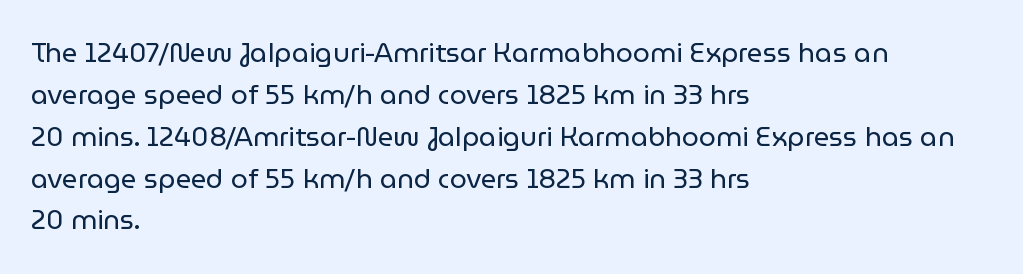
{"italic": "no", "bold": "no", "underline": "no", "align": "left", "line_spacing": "normal", "line_spacing_ratio": 1.55, "letter_spacing": "normal", "letter_spacing_em": 0.0, "glyph_px": 27}
